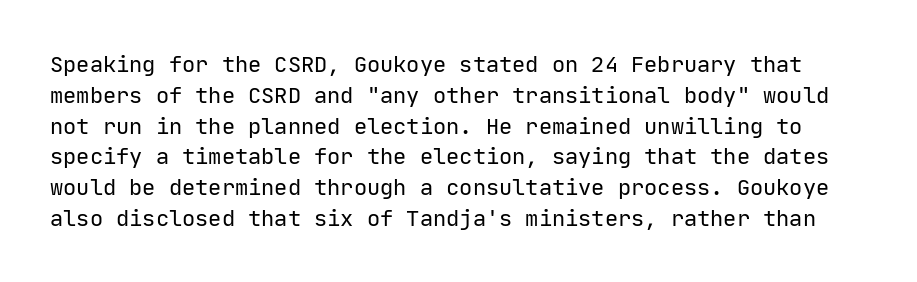
{"italic": "no", "bold": "no", "underline": "no", "line_spacing": "normal", "line_spacing_ratio": 1.4, "letter_spacing": "normal", "letter_spacing_em": 0.0, "glyph_px": 22}
